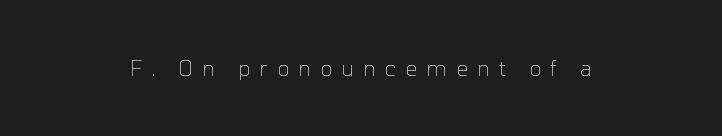
Q: Is the text bold? A: No.
Q: Is the text italic (slanted)? A: No, it is upright.
Q: Is the text underlined? A: No.
Q: Is the spacing between letters normal or unusually wide? A: Unusually wide.
